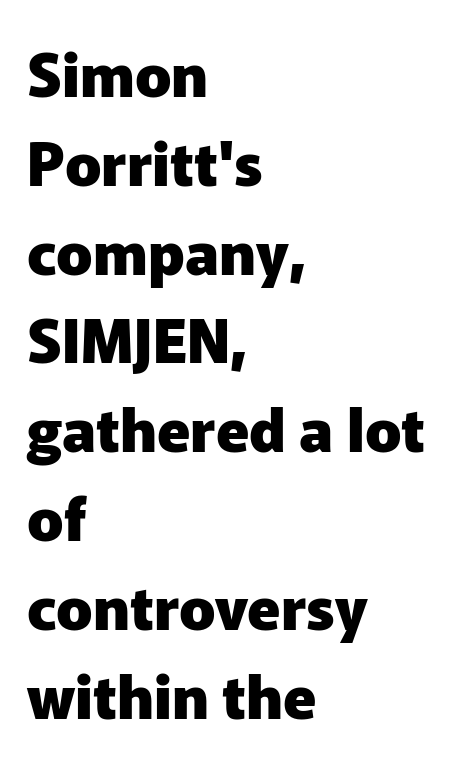
The image shows 60 px heavy sans-serif type, upright; set left-aligned, normal line spacing (1.48x), normal letter spacing, not underlined; low stroke contrast and a medium x-height.
